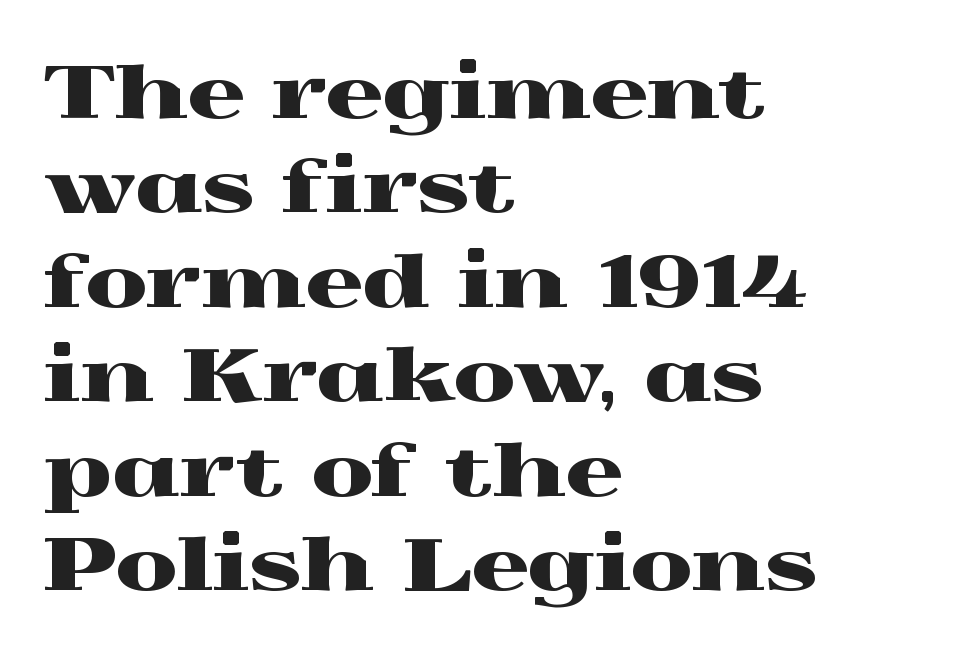
The image shows 71 px wide serif type, upright; set left-aligned, normal line spacing (1.33x), normal letter spacing, not underlined; a medium x-height.
